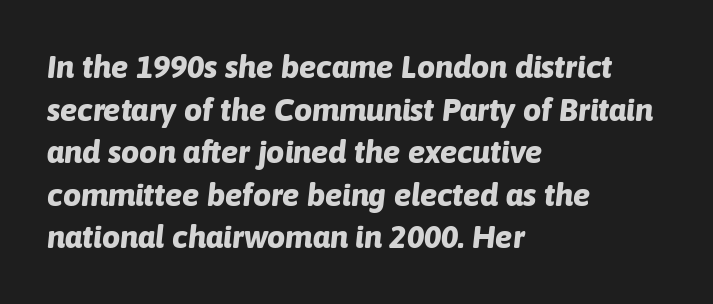
The image shows 32 px bold type, italic (leaning right); set left-aligned, normal line spacing (1.33x), normal letter spacing, not underlined; low stroke contrast and a medium x-height.
